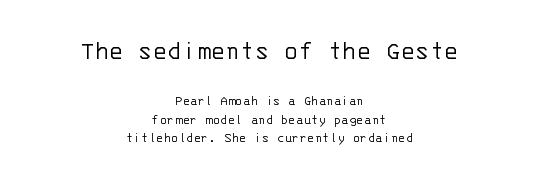
Q: Is the text bold? A: No.
Q: Is the text italic (slanted)? A: No, it is upright.
Q: Is the text underlined? A: No.
Q: How is the paragraph aligned? A: Centered.
Q: Is the spacing between letters normal or unusually wide? A: Normal.
Q: Is the spacing between lines tight, normal or loose? A: Normal.
Q: Which block of text is set in a larger size, the first (top) or the second (bottom)? A: The first (top) one.
